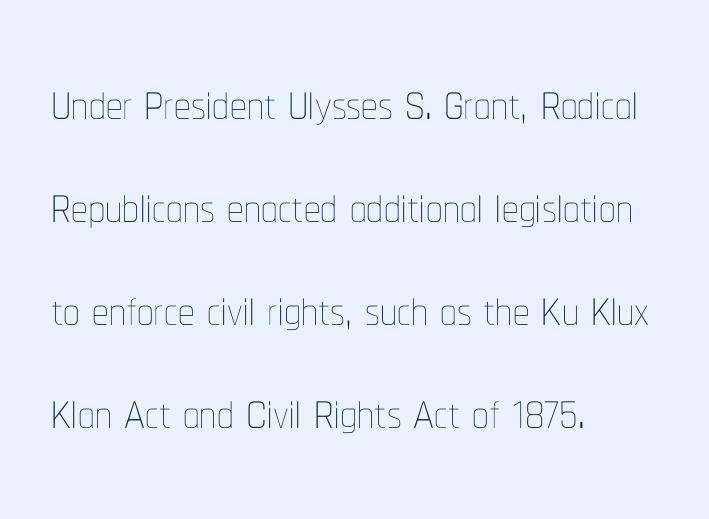
The image shows 66 px thin, condensed type, upright; set left-aligned, normal line spacing (1.56x), normal letter spacing, not underlined; low stroke contrast and a medium x-height.
